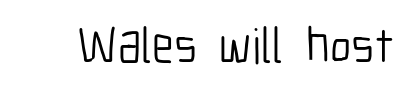
Q: Is the text bold? A: No.
Q: Is the text italic (slanted)? A: No, it is upright.
Q: Is the typeface a serif or a sans-serif typeface? A: Sans-serif.
Q: Is the text underlined? A: No.
Q: Is the spacing between letters normal or unusually wide? A: Normal.
Q: Width (condensed, normal, or wide)? A: Condensed.
Q: Stroke contrast? A: Low.
Q: x-height? A: Medium.
Q: Monospaced? A: No.
